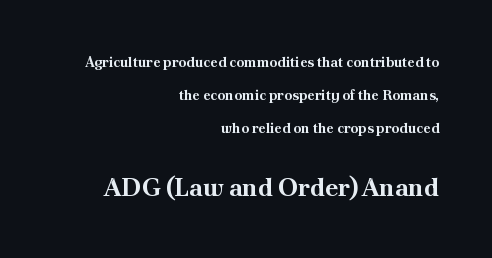
{"italic": "no", "bold": "yes", "underline": "no", "align": "right", "line_spacing": "loose", "line_spacing_ratio": 2.34, "letter_spacing": "normal", "letter_spacing_em": 0.0, "larger_block": "second", "size_ratio": 1.79, "glyph_px": 25}
